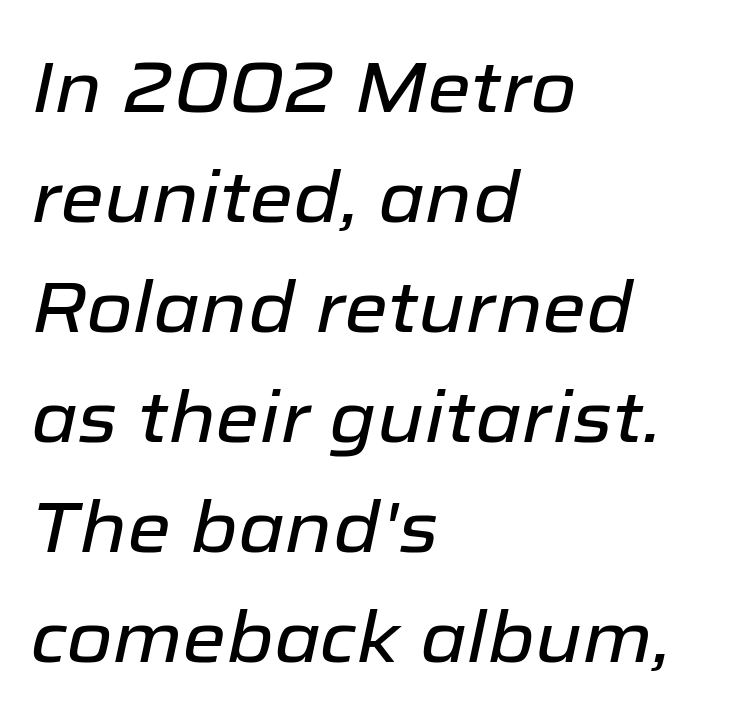
Q: Is the text italic (slanted)? A: Yes, it leans right by about 12 degrees.
Q: Is the text underlined? A: No.
Q: How is the paragraph aligned? A: Left-aligned.
Q: Is the spacing between letters normal or unusually wide? A: Normal.
Q: Is the spacing between lines tight, normal or loose? A: Normal.
Q: Width (condensed, normal, or wide)? A: Normal.
Q: Stroke contrast? A: Low.
Q: x-height? A: Medium.
Q: Monospaced? A: No.
